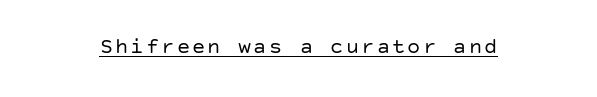
The image shows 22 px text type, upright; set underlined.
